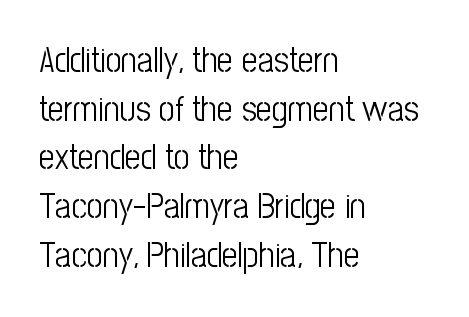
The image shows 35 px light, condensed sans-serif type, upright; set left-aligned, normal line spacing (1.39x), normal letter spacing, not underlined; low stroke contrast and a medium x-height.
